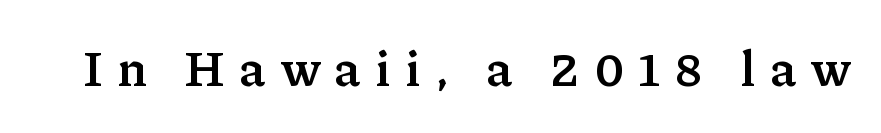
Little horizontal feet cap the strokes, marking this as serif type. Has an underline been added? It has not. When letters stand straight like this, we call the style roman or upright. How heavy is the stroke? Heavy — this is a bold. Characters follow at a spacing far wider than the type designer built in.
